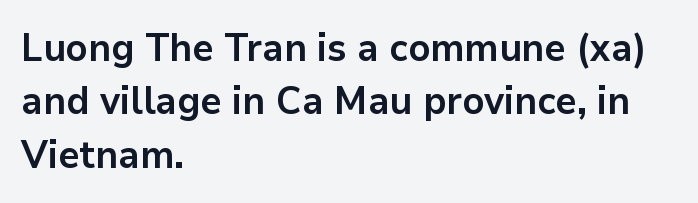
{"serif": "no", "italic": "no", "bold": "yes", "weight": "bold", "width": "normal", "stroke_contrast": "low", "x_height": "medium", "monospaced": "no", "underline": "no", "align": "left", "line_spacing": "normal", "line_spacing_ratio": 1.37, "letter_spacing": "normal", "letter_spacing_em": 0.0, "glyph_px": 39}
